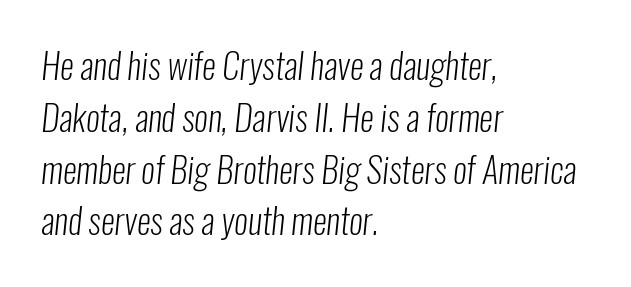
Q: Is the text bold? A: No.
Q: Is the typeface a serif or a sans-serif typeface? A: Sans-serif.
Q: Is the text underlined? A: No.
Q: How is the paragraph aligned? A: Left-aligned.
Q: Is the spacing between letters normal or unusually wide? A: Normal.
Q: Is the spacing between lines tight, normal or loose? A: Normal.
Q: Width (condensed, normal, or wide)? A: Condensed.
Q: Stroke contrast? A: Low.
Q: x-height? A: Medium.
Q: Monospaced? A: No.
